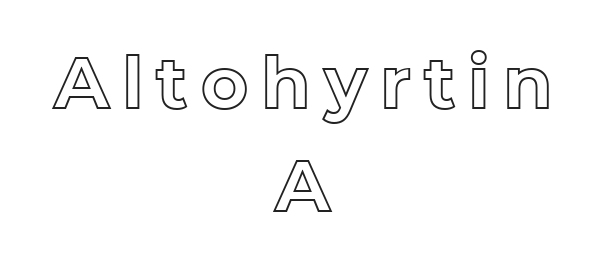
The letters advance in unequal steps, a hallmark of proportional type. The baseline area is clear. A typesetter would mark this as roman, not italic. Typeset on center — no edge is straight. Regular leading.
